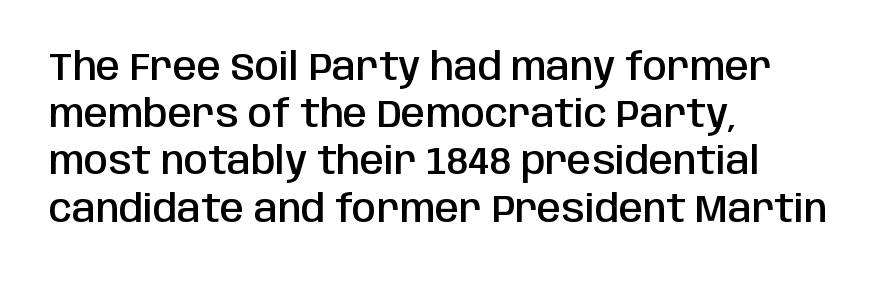
These words are printed semibold, heavier than regular yet not bold. Teacher's note: observe the even left margin — that is flush-left alignment. Note the varied advance widths — an 'i' is clearly narrower than an 'm'. Every stem runs plumb, perpendicular to the baseline.
